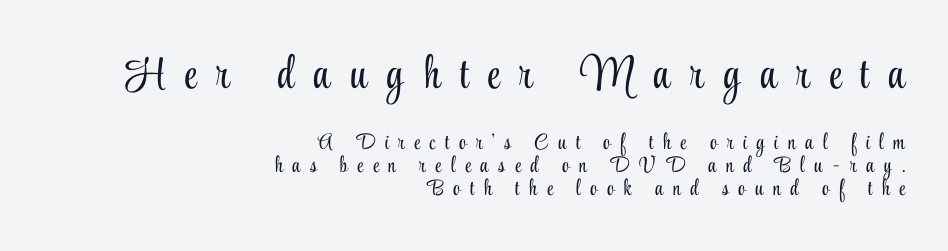
{"serif": "yes", "bold": "no", "weight": "light", "width": "condensed", "stroke_contrast": "low", "x_height": "small", "monospaced": "no", "underline": "no", "align": "right", "line_spacing": "tight", "line_spacing_ratio": 1.06, "letter_spacing": "wide", "letter_spacing_em": 0.44, "larger_block": "first", "size_ratio": 2.05, "glyph_px": 45}
